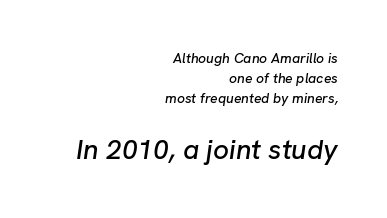
The image shows 28 px text type, italic (leaning right); set right-aligned, normal line spacing (1.42x), normal letter spacing, not underlined; the second (bottom) block is 2.0x larger; low stroke contrast and a medium x-height.
